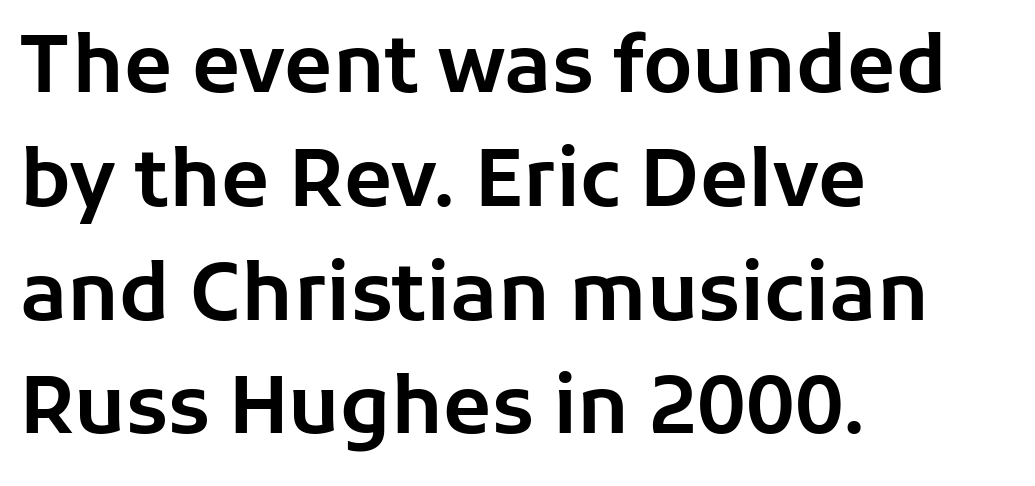
{"serif": "no", "italic": "no", "width": "normal", "stroke_contrast": "low", "x_height": "medium", "monospaced": "no", "underline": "no", "align": "left", "line_spacing": "normal", "line_spacing_ratio": 1.44, "letter_spacing": "normal", "letter_spacing_em": 0.0, "glyph_px": 79}
